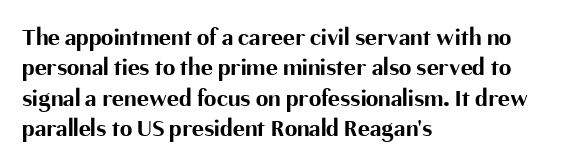
Each line starts at the same left margin while the right side varies. Words appear dense and cohesive because spacing is normal. What weight is shown? A full bold with thick strokes. Nope, not italic — everything's standing straight.
